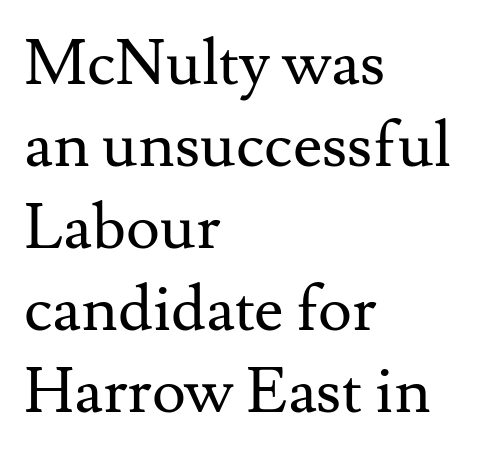
{"serif": "yes", "italic": "no", "bold": "no", "weight": "regular", "width": "normal", "stroke_contrast": "medium", "x_height": "small", "monospaced": "no", "underline": "no", "align": "left", "line_spacing": "normal", "line_spacing_ratio": 1.28, "letter_spacing": "normal", "letter_spacing_em": 0.0, "glyph_px": 64}
